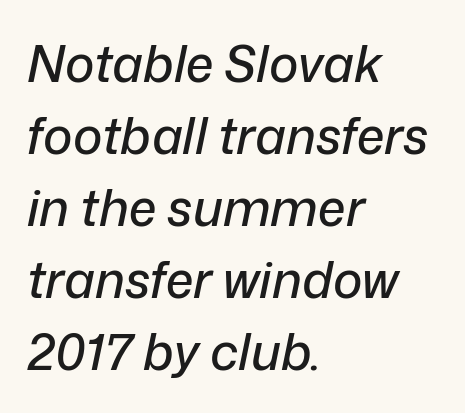
An italicized treatment has been applied to the whole sample. A typesetter would call this leading conventional body-copy spacing. Honestly, the letter spacing is just normal — you wouldn't notice it. Each row of text sits above clean, open space.
